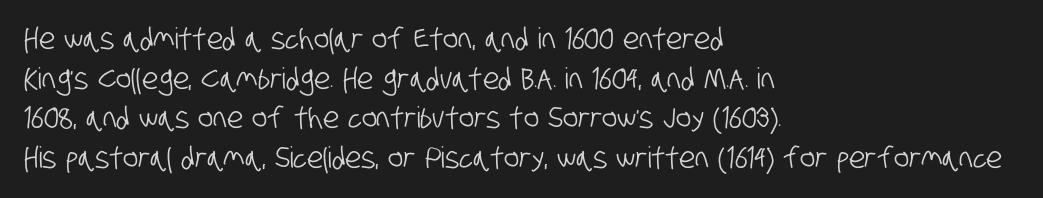
The image shows 29 px condensed sans-serif type; set left-aligned, normal line spacing (1.37x), normal letter spacing, not underlined; low stroke contrast and a large x-height.
